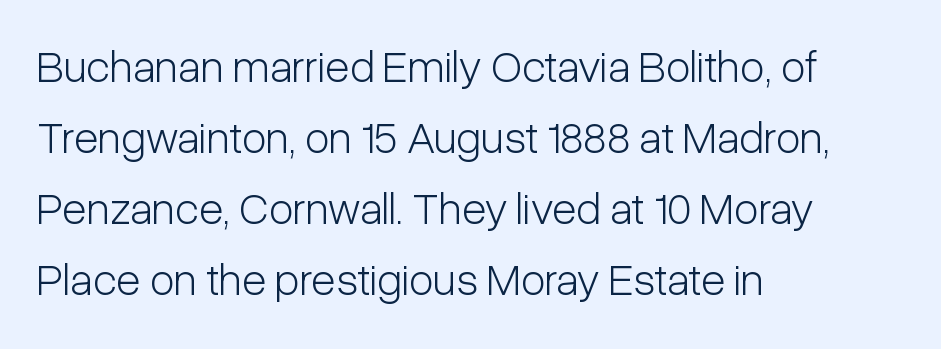
Q: Is the text bold? A: No.
Q: Is the text italic (slanted)? A: No, it is upright.
Q: Is the typeface a serif or a sans-serif typeface? A: Sans-serif.
Q: Is the text underlined? A: No.
Q: How is the paragraph aligned? A: Left-aligned.
Q: Is the spacing between letters normal or unusually wide? A: Normal.
Q: Is the spacing between lines tight, normal or loose? A: Normal.
Q: Width (condensed, normal, or wide)? A: Condensed.
Q: Stroke contrast? A: Low.
Q: x-height? A: Medium.
Q: Monospaced? A: No.
